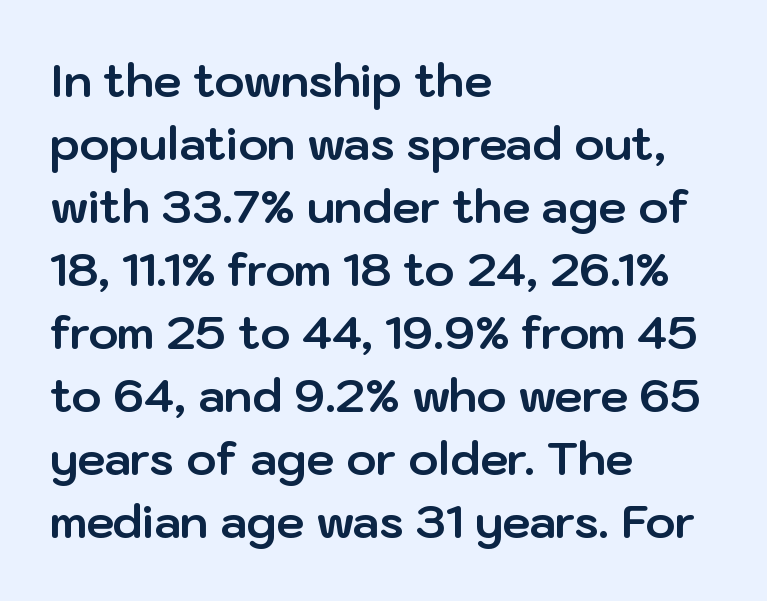
{"serif": "no", "italic": "no", "bold": "yes", "weight": "bold", "width": "normal", "stroke_contrast": "low", "x_height": "medium", "monospaced": "no", "underline": "no", "align": "left", "line_spacing": "normal", "line_spacing_ratio": 1.4, "letter_spacing": "normal", "letter_spacing_em": 0.0, "glyph_px": 45}
